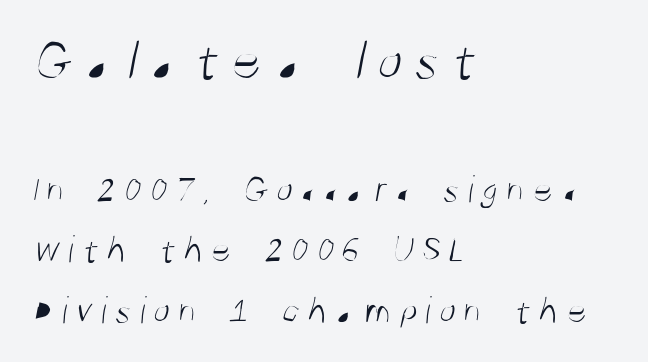
{"serif": "no", "bold": "no", "weight": "light", "width": "condensed", "stroke_contrast": "medium", "x_height": "large", "monospaced": "no", "underline": "no", "align": "left", "line_spacing": "normal", "line_spacing_ratio": 1.55, "larger_block": "first", "size_ratio": 1.51, "glyph_px": 59}
